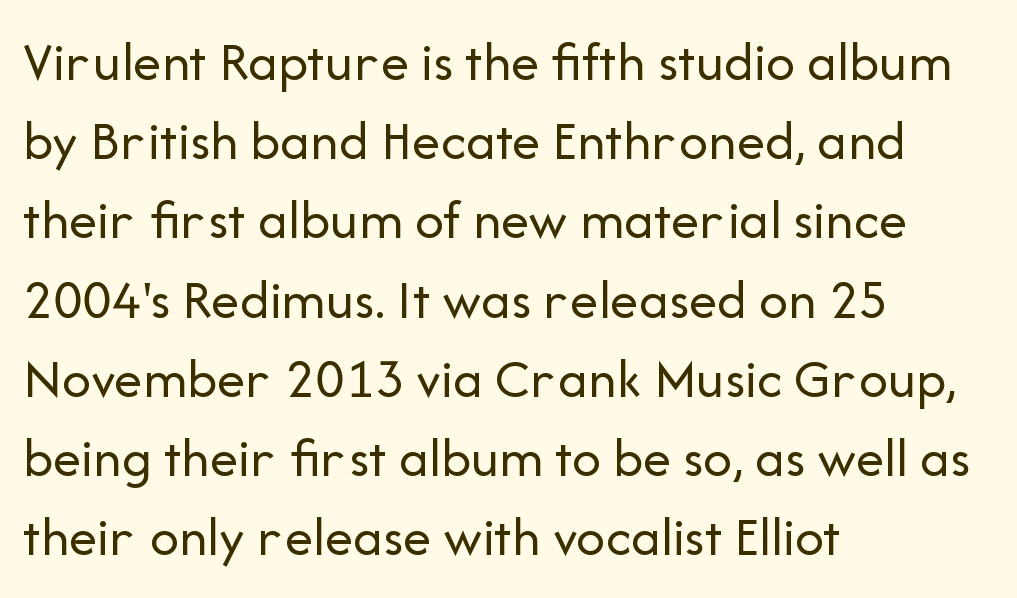
The image shows 57 px regular-weight sans-serif type, upright; set left-aligned, normal line spacing (1.39x), normal letter spacing, not underlined; low stroke contrast and a medium x-height.
